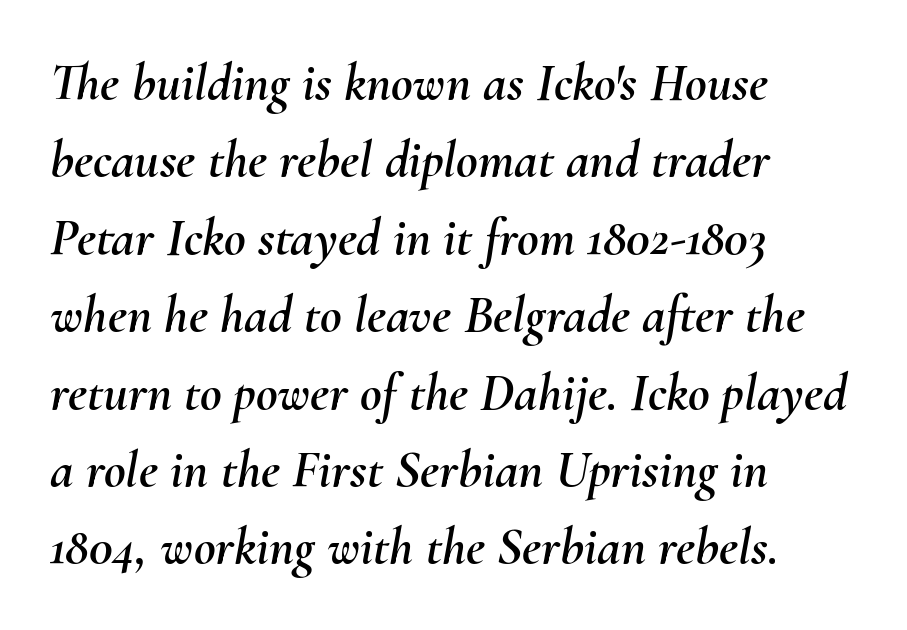
Q: Is the text italic (slanted)? A: Yes, it leans right by about 10 degrees.
Q: Is the text underlined? A: No.
Q: How is the paragraph aligned? A: Left-aligned.
Q: Is the spacing between letters normal or unusually wide? A: Normal.
Q: Is the spacing between lines tight, normal or loose? A: Normal.
Q: Width (condensed, normal, or wide)? A: Normal.
Q: Stroke contrast? A: Medium.
Q: x-height? A: Small.
Q: Monospaced? A: No.
